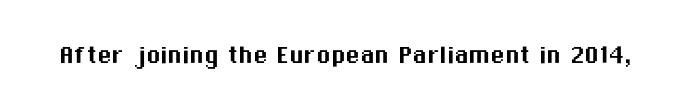
{"serif": "no", "italic": "no", "width": "normal", "stroke_contrast": "medium", "x_height": "medium", "monospaced": "no", "underline": "no", "letter_spacing": "normal", "letter_spacing_em": 0.0, "glyph_px": 29}
